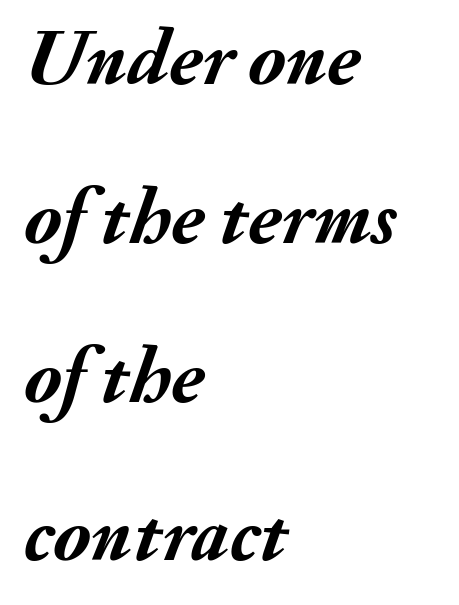
The image shows 79 px semibold type, italic (leaning right); set left-aligned, loose line spacing (2.01x), normal letter spacing, not underlined; medium stroke contrast and a small x-height.
